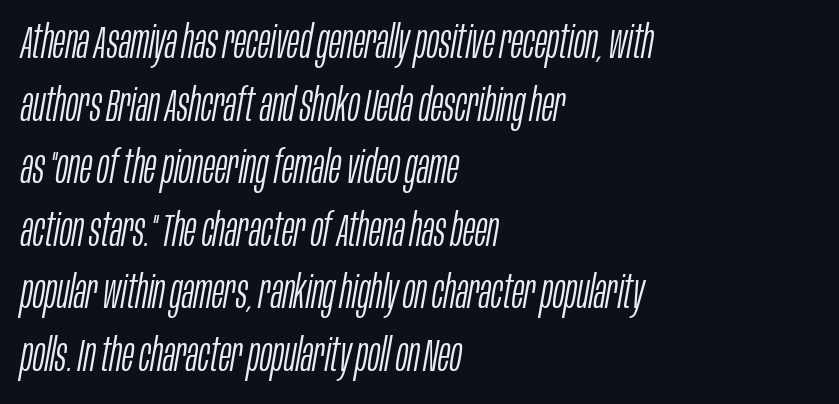
{"italic": "yes", "lean": "right", "slant_degrees": 10, "bold": "no", "weight": "light", "width": "condensed", "stroke_contrast": "low", "x_height": "large", "monospaced": "no", "underline": "no", "align": "left", "line_spacing": "normal", "line_spacing_ratio": 1.36, "letter_spacing": "normal", "letter_spacing_em": 0.0, "glyph_px": 46}
